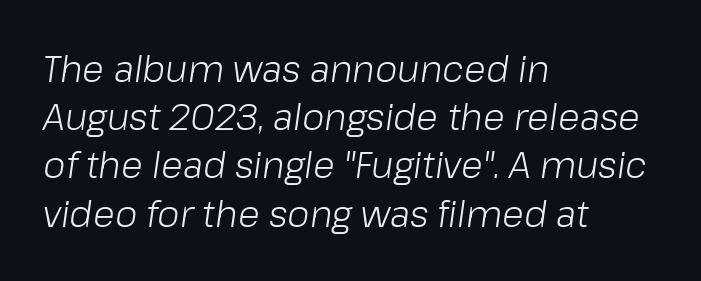
Q: Is the text bold? A: No.
Q: Is the text italic (slanted)? A: Yes, it leans right by about 8 degrees.
Q: Is the text underlined? A: No.
Q: How is the paragraph aligned? A: Left-aligned.
Q: Is the spacing between letters normal or unusually wide? A: Normal.
Q: Is the spacing between lines tight, normal or loose? A: Normal.
Q: Width (condensed, normal, or wide)? A: Normal.
Q: Stroke contrast? A: Low.
Q: x-height? A: Medium.
Q: Monospaced? A: No.
